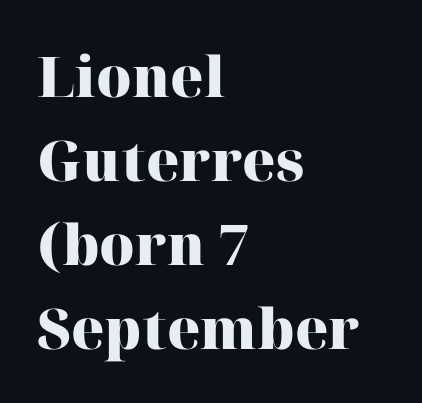
The image shows 56 px heavy serif type, upright; set left-aligned, normal line spacing (1.5x), normal letter spacing, not underlined; high stroke contrast and a medium x-height.
